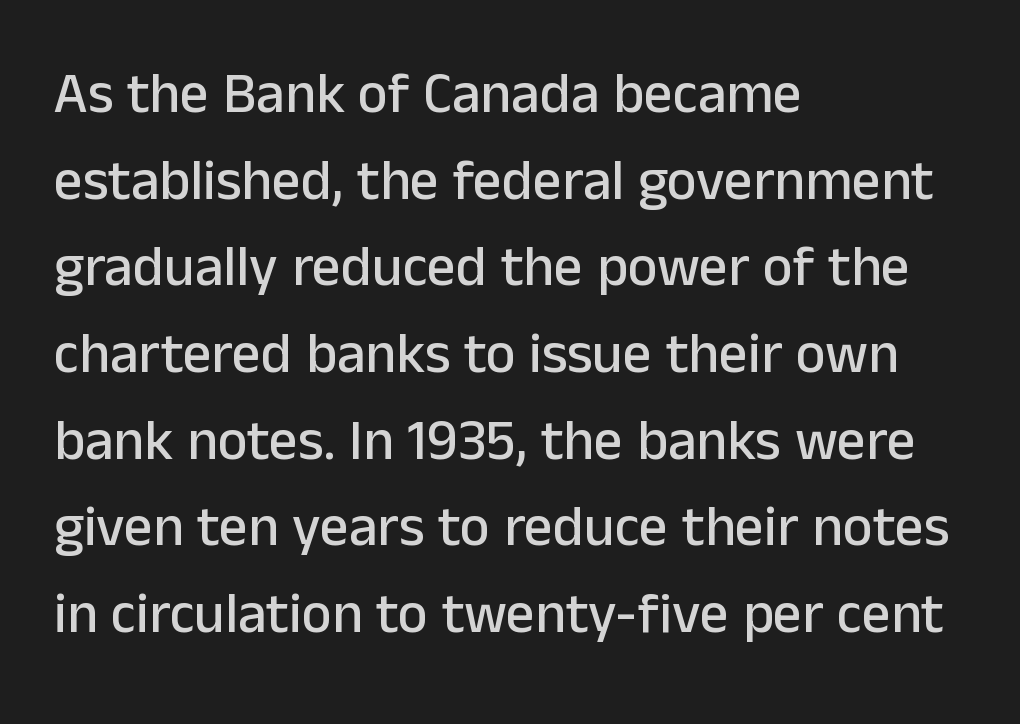
The image shows 57 px sans-serif type, upright; set left-aligned, normal line spacing (1.52x), normal letter spacing, not underlined; low stroke contrast and a medium x-height.
